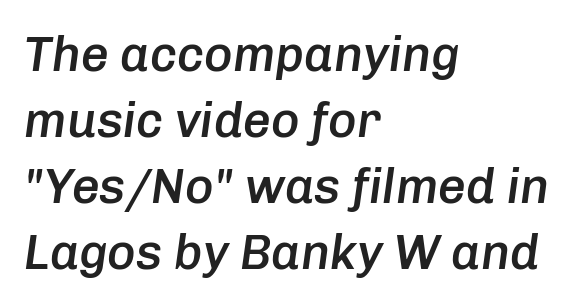
{"italic": "yes", "lean": "right", "slant_degrees": 8, "bold": "semi", "weight": "semibold", "width": "normal", "stroke_contrast": "low", "x_height": "medium", "monospaced": "no", "underline": "no", "align": "left", "line_spacing": "normal", "line_spacing_ratio": 1.35, "letter_spacing": "normal", "letter_spacing_em": 0.0, "glyph_px": 49}
